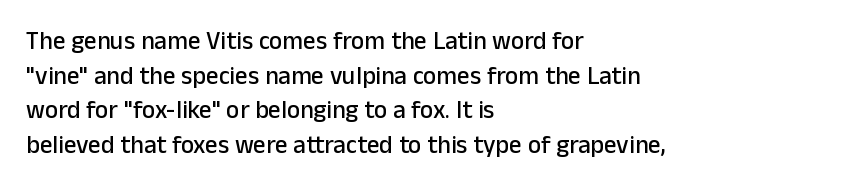
The image shows 25 px text type, upright; set left-aligned, normal line spacing (1.39x), normal letter spacing, not underlined.
